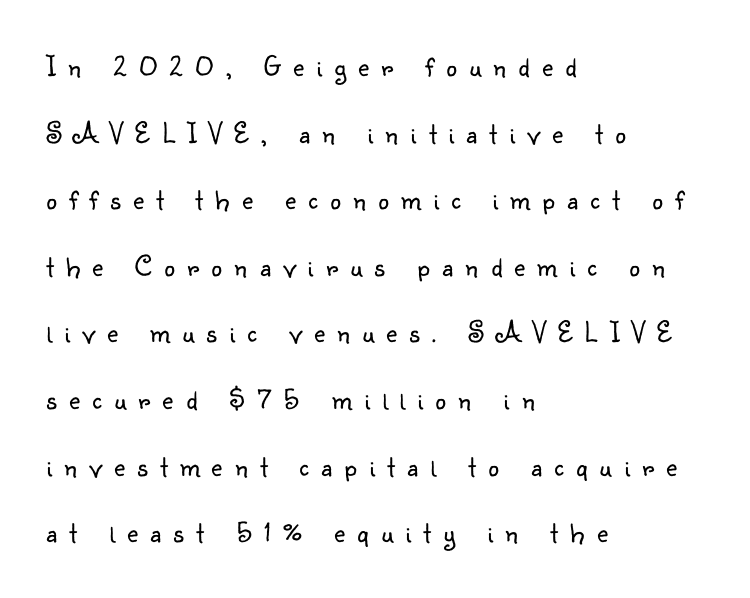
{"serif": "no", "italic": "no", "bold": "no", "weight": "light", "width": "normal", "stroke_contrast": "low", "x_height": "small", "monospaced": "no", "underline": "no", "align": "left", "line_spacing": "loose", "line_spacing_ratio": 2.22, "letter_spacing": "wide", "letter_spacing_em": 0.41, "glyph_px": 30}
